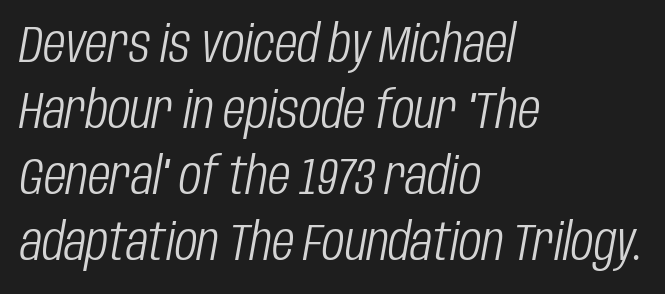
{"italic": "yes", "lean": "right", "slant_degrees": 10, "bold": "no", "weight": "light", "width": "condensed", "stroke_contrast": "low", "x_height": "large", "monospaced": "no", "underline": "no", "align": "left", "line_spacing": "normal", "line_spacing_ratio": 1.27, "letter_spacing": "normal", "letter_spacing_em": 0.0, "glyph_px": 52}
